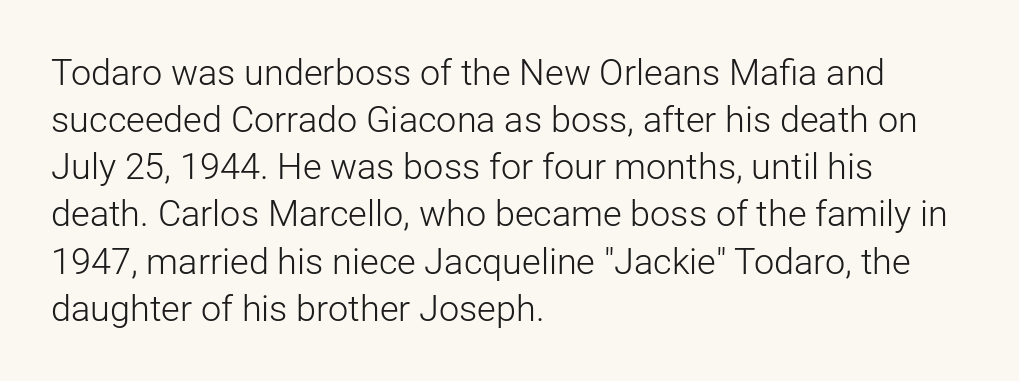
Q: Is the text bold? A: No.
Q: Is the text italic (slanted)? A: No, it is upright.
Q: Is the typeface a serif or a sans-serif typeface? A: Sans-serif.
Q: Is the text underlined? A: No.
Q: How is the paragraph aligned? A: Left-aligned.
Q: Is the spacing between letters normal or unusually wide? A: Normal.
Q: Is the spacing between lines tight, normal or loose? A: Normal.
Q: Width (condensed, normal, or wide)? A: Normal.
Q: Stroke contrast? A: Low.
Q: x-height? A: Medium.
Q: Monospaced? A: No.
